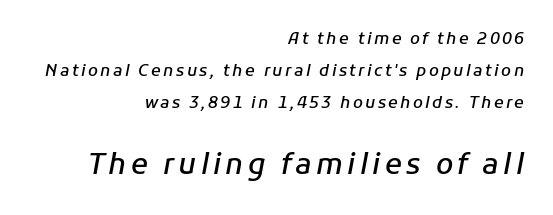
The lines are quadded right. In terms of leading, this rendering errs on the spacious side. Is this a fixed-width face? No — the glyphs have proportional, varying widths. Does the weight exceed regular? Yes, but only to semibold. Every character sits at an angle, as italics do.
